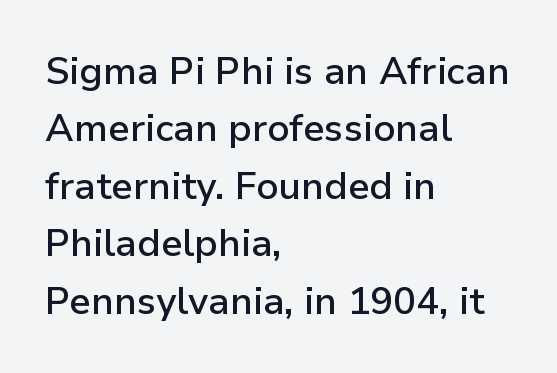
The image shows 38 px semibold sans-serif type, upright; set left-aligned, normal line spacing (1.51x), normal letter spacing, not underlined; low stroke contrast and a medium x-height.
